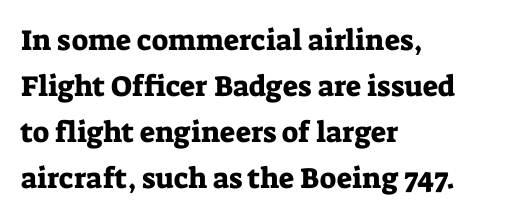
Italic: no, the glyphs are upright roman. Where is the straight margin? On the left. Little horizontal feet cap the strokes, marking this as serif type. Descenders hang freely into open space. You could call the tracking neutral — neither tight nor loose.
